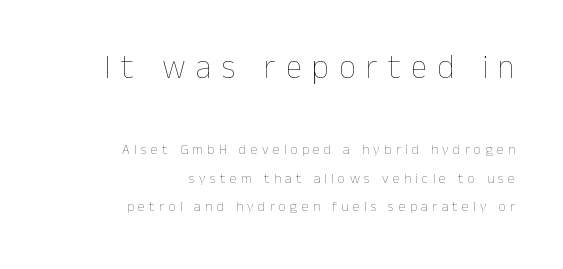
{"italic": "no", "bold": "no", "weight": "thin", "width": "normal", "stroke_contrast": "low", "x_height": "medium", "monospaced": "no", "underline": "no", "align": "right", "line_spacing": "loose", "line_spacing_ratio": 2.03, "letter_spacing": "wide", "letter_spacing_em": 0.31, "larger_block": "first", "size_ratio": 2.36, "glyph_px": 33}
